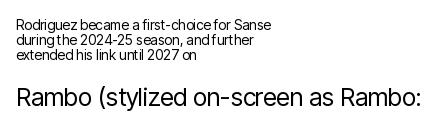
Q: Is the text bold? A: No.
Q: Is the text italic (slanted)? A: No, it is upright.
Q: Is the text underlined? A: No.
Q: How is the paragraph aligned? A: Left-aligned.
Q: Is the spacing between letters normal or unusually wide? A: Normal.
Q: Is the spacing between lines tight, normal or loose? A: Tight.
Q: Which block of text is set in a larger size, the first (top) or the second (bottom)? A: The second (bottom) one.
